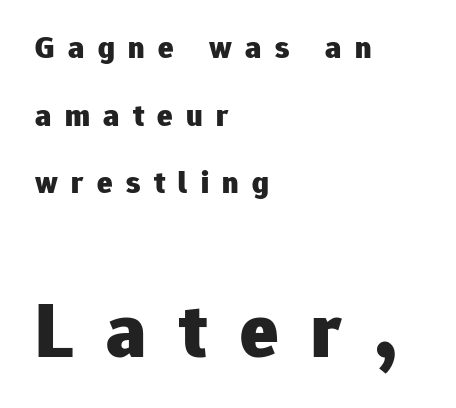
The image shows 79 px heavy sans-serif type, upright; set left-aligned, loose line spacing (2.11x), unusually wide letter spacing (+0.42 em), not underlined; the second (bottom) block is 2.47x larger; low stroke contrast and a medium x-height.
